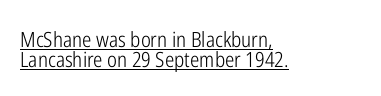
Q: Is the text bold? A: No.
Q: Is the text italic (slanted)? A: No, it is upright.
Q: Is the text underlined? A: Yes.
Q: How is the paragraph aligned? A: Left-aligned.
Q: Is the spacing between letters normal or unusually wide? A: Normal.
Q: Is the spacing between lines tight, normal or loose? A: Tight.
